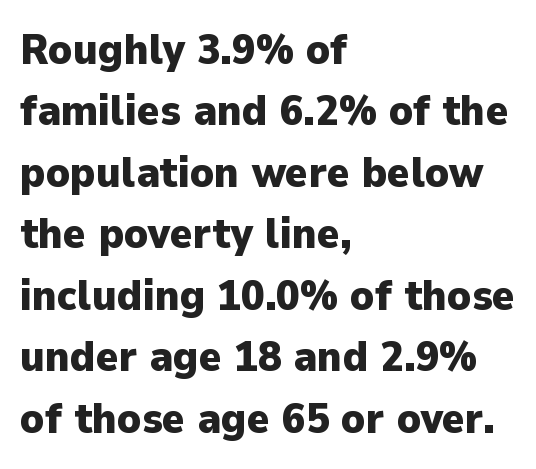
The image shows 43 px heavy sans-serif type, upright; set left-aligned, normal line spacing (1.43x), normal letter spacing, not underlined; low stroke contrast and a medium x-height.
